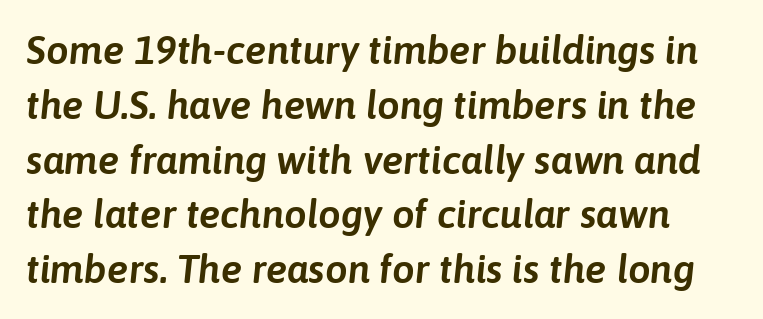
{"italic": "yes", "lean": "right", "slant_degrees": 6, "width": "normal", "stroke_contrast": "low", "x_height": "medium", "monospaced": "no", "underline": "no", "line_spacing": "normal", "line_spacing_ratio": 1.37, "letter_spacing": "normal", "letter_spacing_em": 0.0, "glyph_px": 40}
